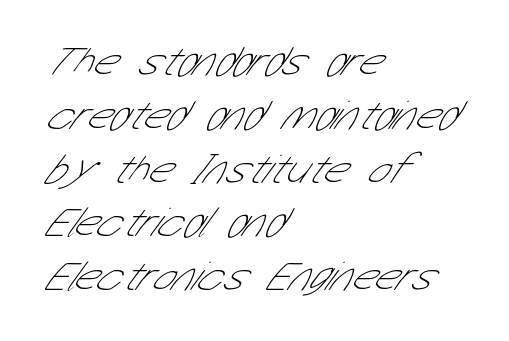
The horizontal fit of the characters is conventional and even. Leading: standard. The rendering shows plain stroke endings on the letterforms — a sans-serif design. Think of a printed novel: that variable character pitch is what you see here. Check under the words: just untouched page.
